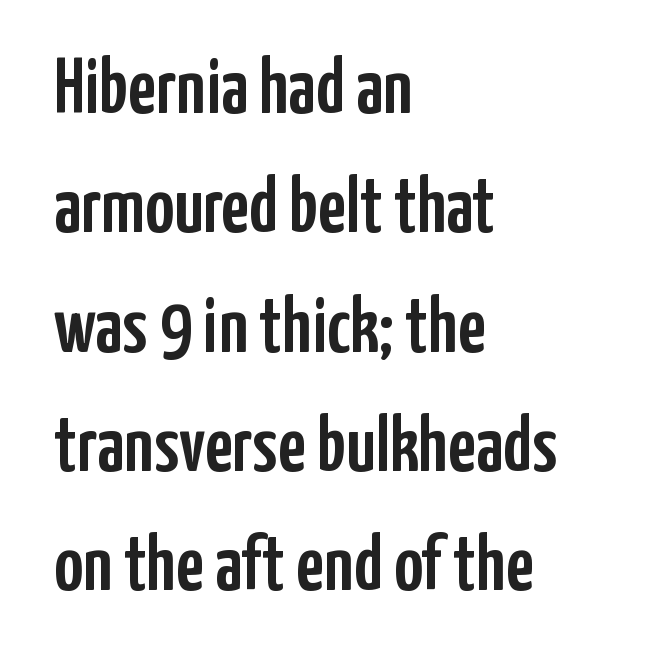
Q: Is the text italic (slanted)? A: No, it is upright.
Q: Is the typeface a serif or a sans-serif typeface? A: Sans-serif.
Q: Is the text underlined? A: No.
Q: How is the paragraph aligned? A: Left-aligned.
Q: Is the spacing between letters normal or unusually wide? A: Normal.
Q: Is the spacing between lines tight, normal or loose? A: Normal.
Q: Width (condensed, normal, or wide)? A: Condensed.
Q: Stroke contrast? A: Low.
Q: x-height? A: Medium.
Q: Monospaced? A: No.
